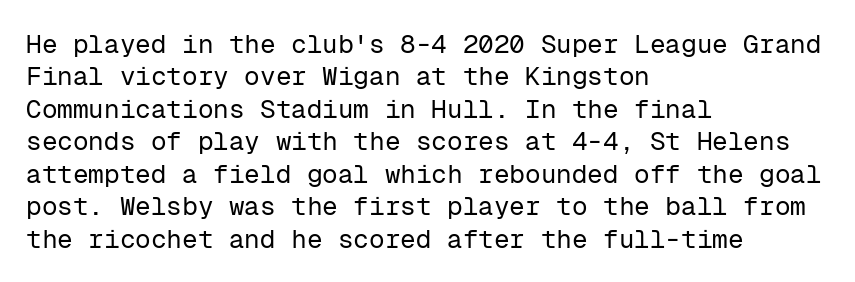
Line spacing here is normal. Nobody touched the tracking dial on this one. Quick note: underline off. Designer's note — italics off, roman on. The lines are quadded left.
